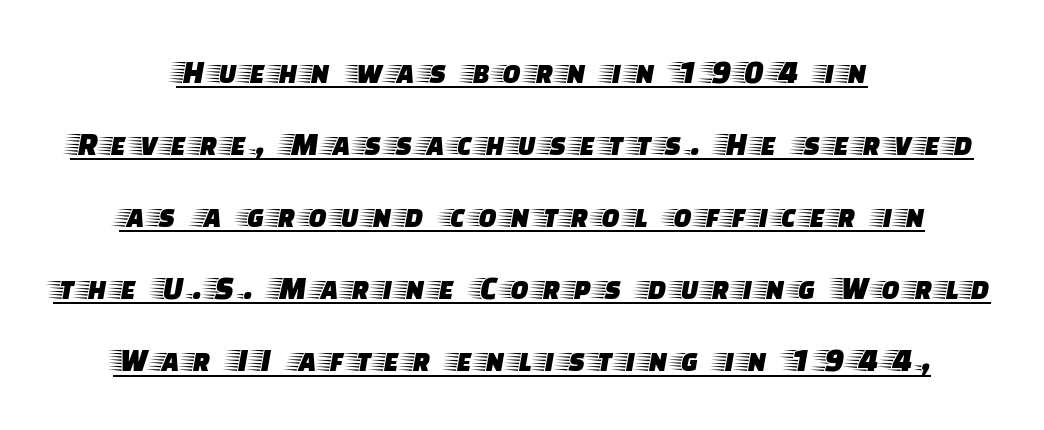
Q: Is the text italic (slanted)? A: Yes.
Q: Is the typeface a serif or a sans-serif typeface? A: Serif.
Q: Is the text underlined? A: Yes.
Q: How is the paragraph aligned? A: Centered.
Q: Is the spacing between lines tight, normal or loose? A: Loose.
Q: Width (condensed, normal, or wide)? A: Wide.
Q: Stroke contrast? A: Low.
Q: x-height? A: Large.
Q: Monospaced? A: No.
